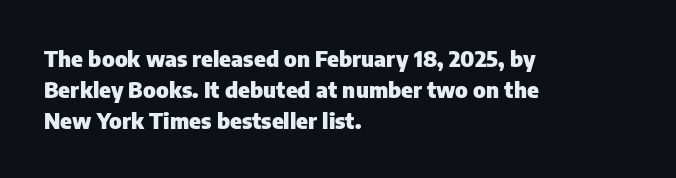
No italicization has been applied; the sample stays upright. The line-height multiplier appears to be the usual default. The face used here has the dense, thick strokes of a bold. Clear beneath every line of the passage. Each word holds together tightly as a unit, with standard inter-letter gaps. The typesetter chose a ragged-right arrangement here.
